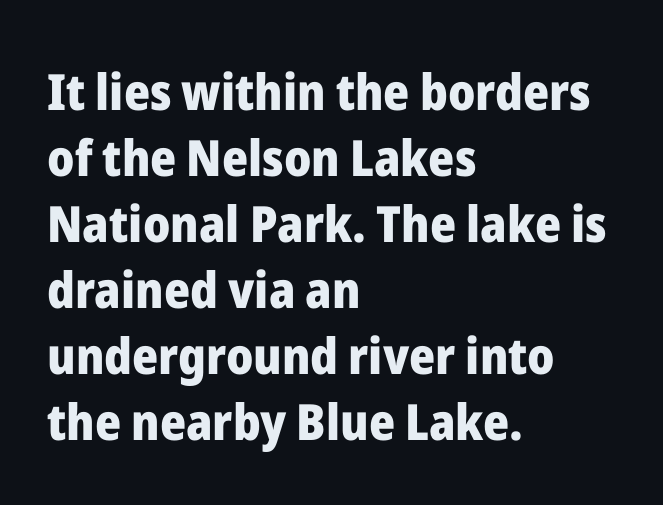
{"serif": "no", "italic": "no", "bold": "yes", "weight": "heavy", "width": "normal", "stroke_contrast": "low", "x_height": "medium", "monospaced": "no", "underline": "no", "align": "left", "line_spacing": "normal", "line_spacing_ratio": 1.32, "letter_spacing": "normal", "letter_spacing_em": 0.0, "glyph_px": 50}
